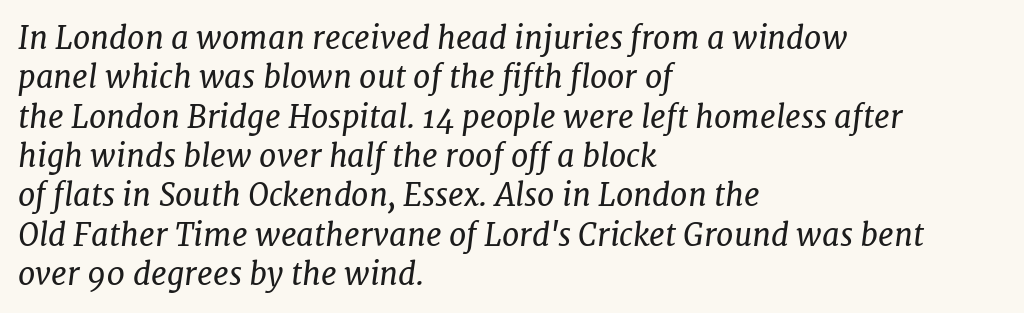
{"serif": "yes", "italic": "yes", "lean": "right", "slant_degrees": 7, "bold": "no", "weight": "regular", "width": "normal", "stroke_contrast": "low", "x_height": "medium", "monospaced": "no", "underline": "no", "align": "left", "line_spacing": "normal", "line_spacing_ratio": 1.27, "letter_spacing": "normal", "letter_spacing_em": 0.0, "glyph_px": 31}
